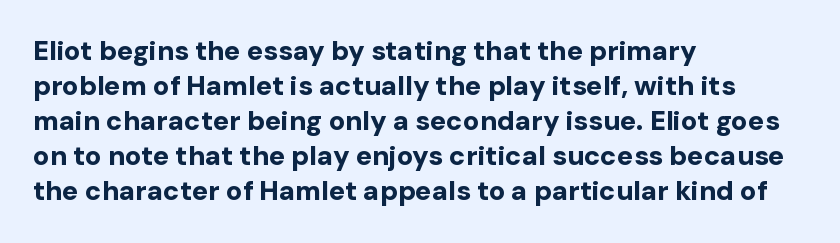
{"italic": "no", "bold": "yes", "underline": "no", "align": "left", "line_spacing": "normal", "line_spacing_ratio": 1.3, "letter_spacing": "normal", "letter_spacing_em": 0.0, "glyph_px": 27}
